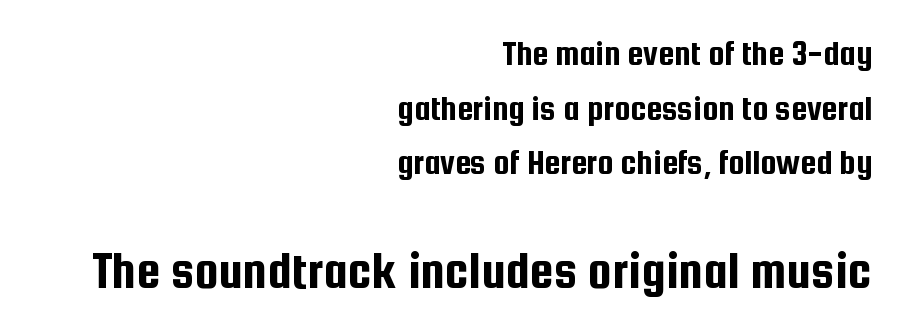
The image shows 54 px condensed sans-serif type, upright; set right-aligned, normal line spacing (1.52x), normal letter spacing, not underlined; the second (bottom) block is 1.5x larger; low stroke contrast and a medium x-height.
